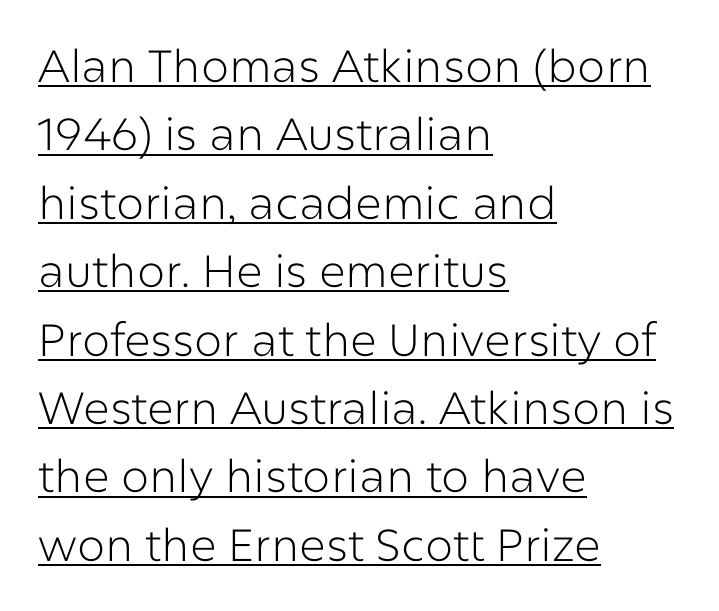
The image shows 45 px light sans-serif type, upright; set left-aligned, normal line spacing (1.52x), normal letter spacing, underlined; low stroke contrast and a medium x-height.
